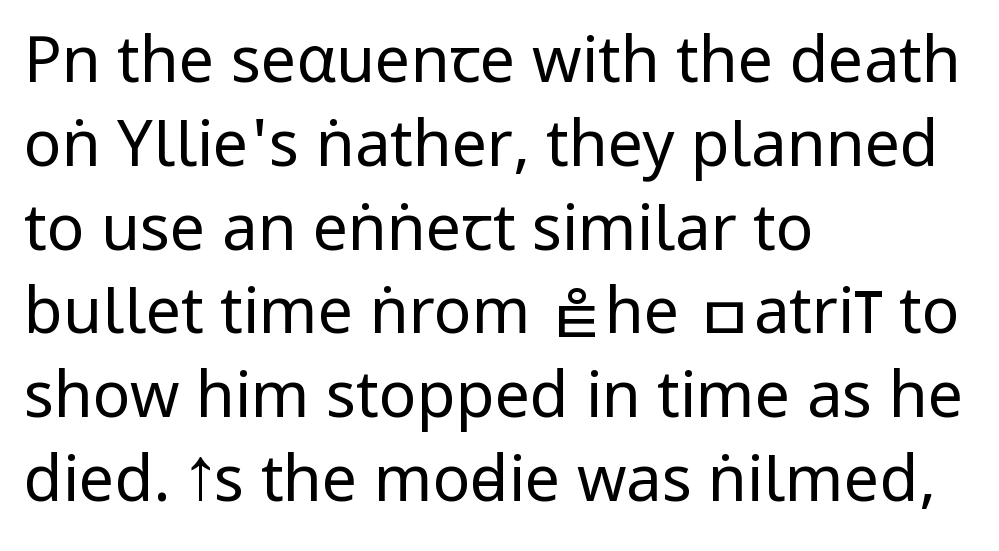
Q: Is the text bold? A: No.
Q: Is the text italic (slanted)? A: No, it is upright.
Q: Is the typeface a serif or a sans-serif typeface? A: Sans-serif.
Q: Is the text underlined? A: No.
Q: How is the paragraph aligned? A: Left-aligned.
Q: Is the spacing between letters normal or unusually wide? A: Normal.
Q: Is the spacing between lines tight, normal or loose? A: Normal.
Q: Width (condensed, normal, or wide)? A: Condensed.
Q: Stroke contrast? A: Low.
Q: x-height? A: Large.
Q: Monospaced? A: No.
